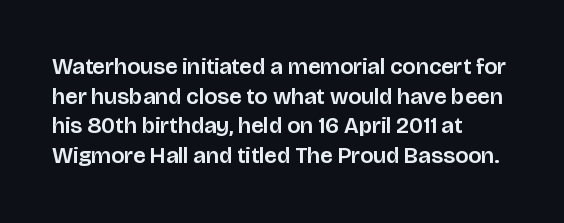
The image shows 23 px text type, upright; set left-aligned, normal line spacing (1.29x), normal letter spacing, not underlined.
